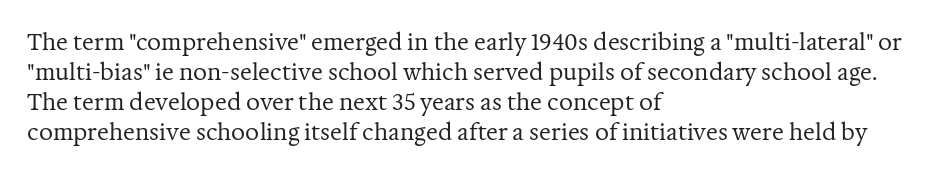
Q: Is the text bold? A: No.
Q: Is the text italic (slanted)? A: No, it is upright.
Q: Is the text underlined? A: No.
Q: How is the paragraph aligned? A: Left-aligned.
Q: Is the spacing between letters normal or unusually wide? A: Normal.
Q: Is the spacing between lines tight, normal or loose? A: Normal.
